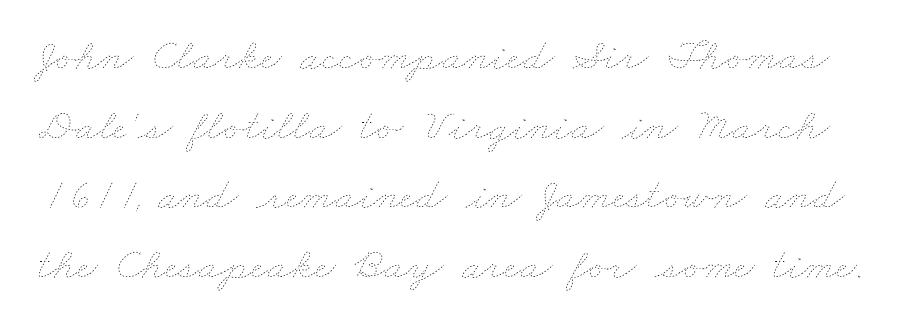
{"bold": "no", "weight": "thin", "width": "wide", "stroke_contrast": "low", "x_height": "small", "monospaced": "no", "underline": "no", "line_spacing": "normal", "line_spacing_ratio": 1.55, "letter_spacing": "normal", "letter_spacing_em": 0.0, "glyph_px": 45}
